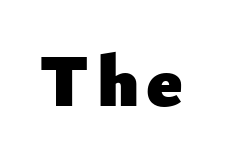
{"serif": "no", "italic": "no", "bold": "yes", "weight": "heavy", "width": "normal", "stroke_contrast": "low", "x_height": "small", "monospaced": "no", "underline": "no", "glyph_px": 73}
